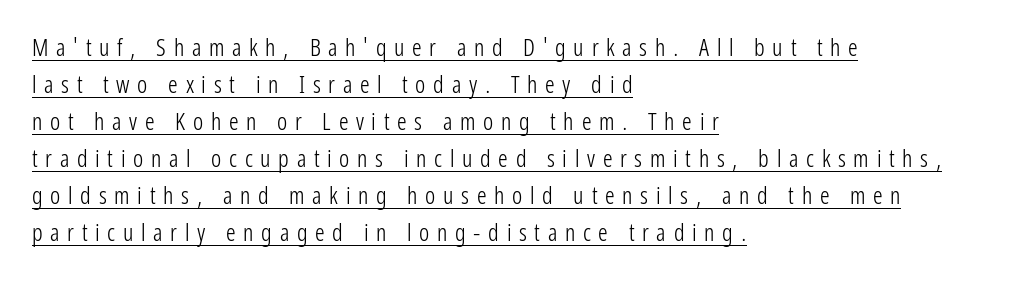
Q: Is the text bold? A: No.
Q: Is the text italic (slanted)? A: No, it is upright.
Q: Is the text underlined? A: Yes.
Q: How is the paragraph aligned? A: Left-aligned.
Q: Is the spacing between letters normal or unusually wide? A: Unusually wide.
Q: Is the spacing between lines tight, normal or loose? A: Normal.
